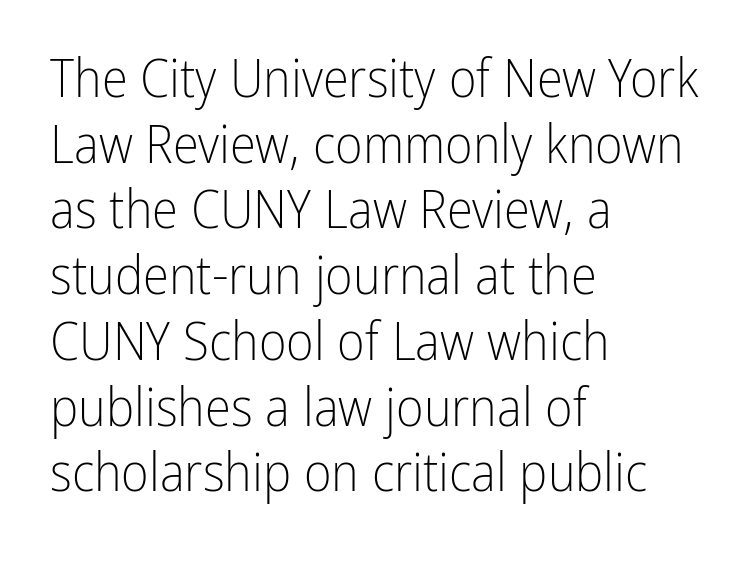
The image shows 53 px light, condensed sans-serif type, upright; set left-aligned, line spacing 1.24x, normal letter spacing, not underlined; low stroke contrast and a medium x-height.
